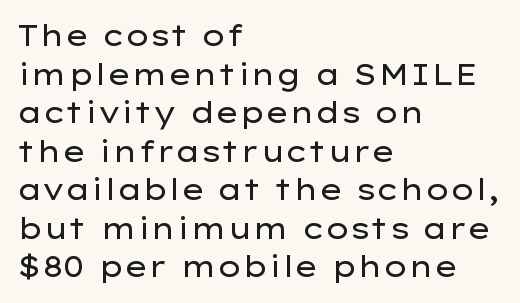
Q: Is the text bold? A: No.
Q: Is the text italic (slanted)? A: No, it is upright.
Q: Is the typeface a serif or a sans-serif typeface? A: Sans-serif.
Q: Is the text underlined? A: No.
Q: How is the paragraph aligned? A: Left-aligned.
Q: Is the spacing between letters normal or unusually wide? A: Normal.
Q: Is the spacing between lines tight, normal or loose? A: Normal.
Q: Width (condensed, normal, or wide)? A: Wide.
Q: Stroke contrast? A: Low.
Q: x-height? A: Medium.
Q: Monospaced? A: No.
